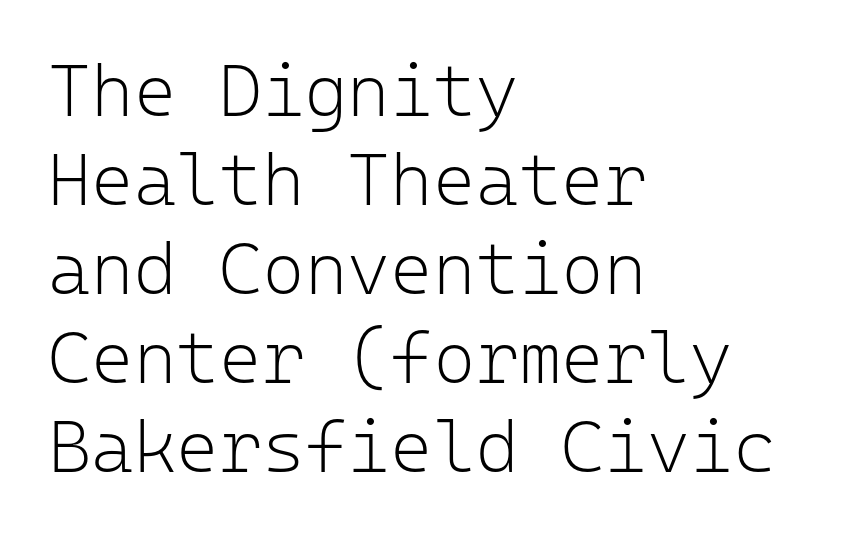
Q: Is the text bold? A: No.
Q: Is the text italic (slanted)? A: No, it is upright.
Q: Is the typeface a serif or a sans-serif typeface? A: Sans-serif.
Q: Is the text underlined? A: No.
Q: How is the paragraph aligned? A: Left-aligned.
Q: Is the spacing between letters normal or unusually wide? A: Normal.
Q: Width (condensed, normal, or wide)? A: Normal.
Q: Stroke contrast? A: Low.
Q: x-height? A: Medium.
Q: Monospaced? A: Yes.
